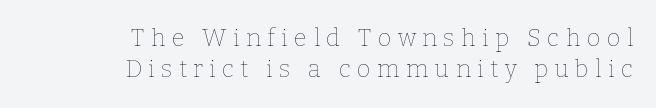
Q: Is the text bold? A: No.
Q: Is the text italic (slanted)? A: No, it is upright.
Q: Is the text underlined? A: No.
Q: How is the paragraph aligned? A: Right-aligned.
Q: Is the spacing between letters normal or unusually wide? A: Unusually wide.
Q: Is the spacing between lines tight, normal or loose? A: Normal.
